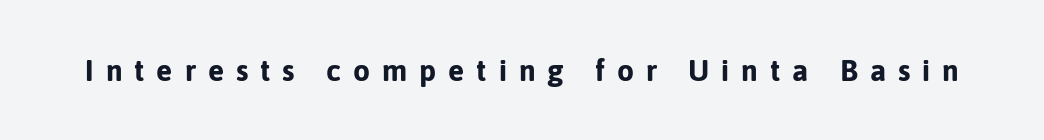
{"serif": "no", "italic": "no", "bold": "yes", "weight": "bold", "width": "normal", "stroke_contrast": "low", "x_height": "medium", "monospaced": "no", "underline": "no", "letter_spacing": "wide", "letter_spacing_em": 0.4, "glyph_px": 30}
